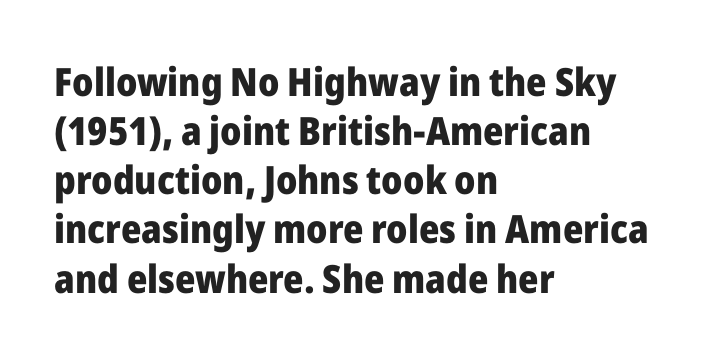
The image shows 39 px heavy sans-serif type, upright; set left-aligned, normal line spacing (1.26x), normal letter spacing, not underlined; low stroke contrast and a medium x-height.
